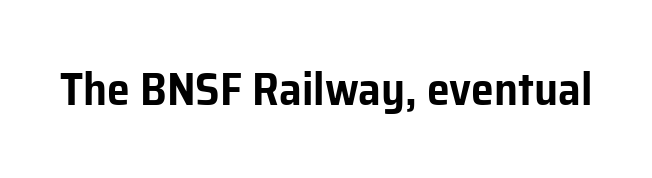
Nope, not italic — everything's standing straight. There is no visible air inserted between adjacent glyphs. A typesetter would label this face a sans. This rendering features lettering with no underline.
